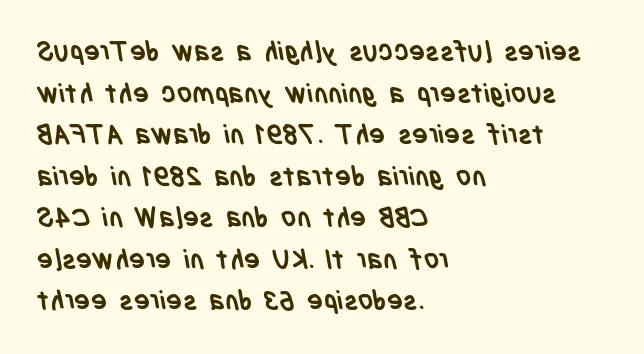
The rendering uses a moderate line-height, typical for paragraphs. Is the letter spacing exaggerated? No — it looks like the ordinary default. Nobody drew a line under any word here. How heavy is the stroke? Heavy — this is a bold.
